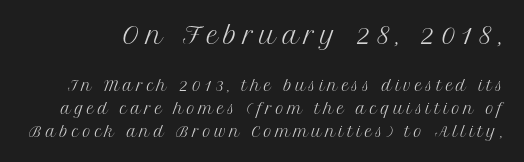
{"bold": "no", "underline": "no", "line_spacing": "normal", "line_spacing_ratio": 1.63, "letter_spacing": "wide", "letter_spacing_em": 0.25, "larger_block": "first", "size_ratio": 1.64, "glyph_px": 23}
